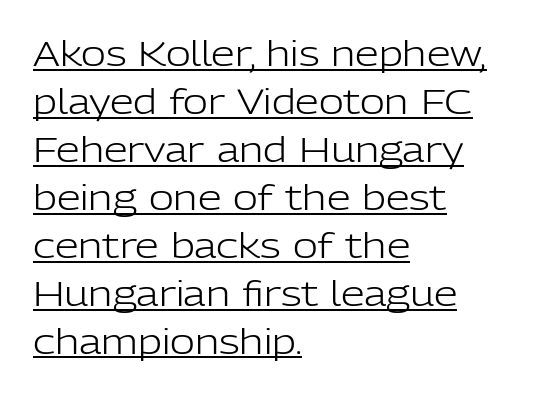
Weight class: somewhere from thin through regular. No italicization has been applied; the sample stays upright. A continuous stroke trails under the words, as in a hyperlink. Horizontal bands of white between lines are of average thickness. A typesetter would call this proportional, since set widths differ per character. In CSS terms this would be text-align: left.
